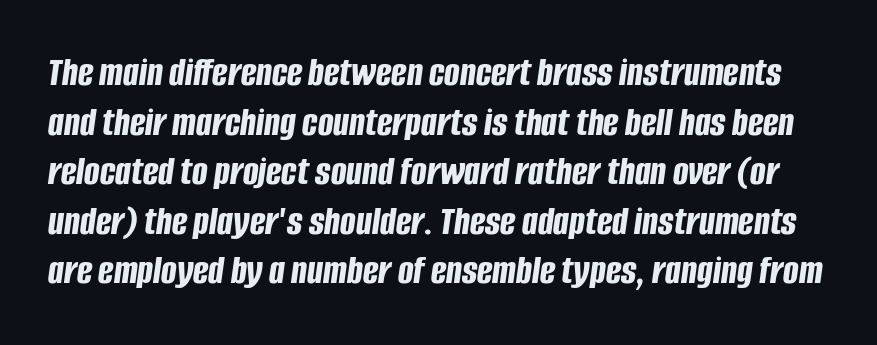
{"italic": "yes", "lean": "right", "slant_degrees": 8, "bold": "yes", "weight": "bold", "width": "condensed", "stroke_contrast": "low", "x_height": "large", "monospaced": "no", "underline": "no", "line_spacing_ratio": 1.21, "letter_spacing": "normal", "letter_spacing_em": 0.0, "glyph_px": 41}
